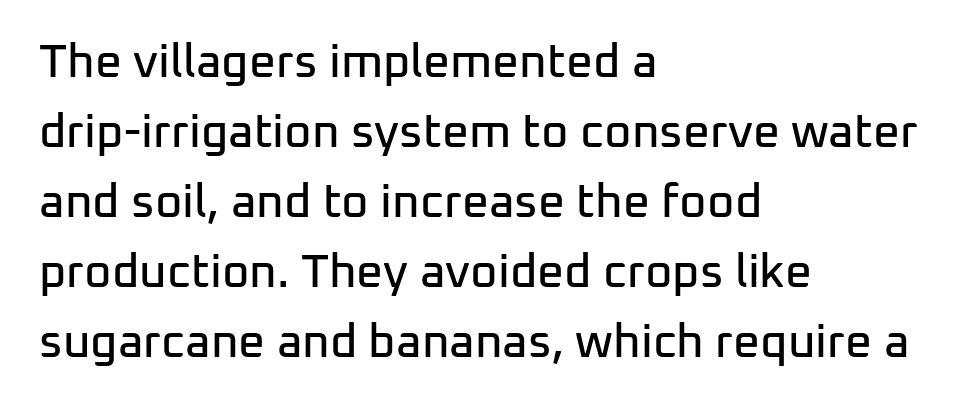
The strip under each line holds only bare page. Serif or sans? Sans — the stroke terminals are bare. In terms of leading, this rendering sits right in the middle. It's the straight-up-and-down kind of type.
